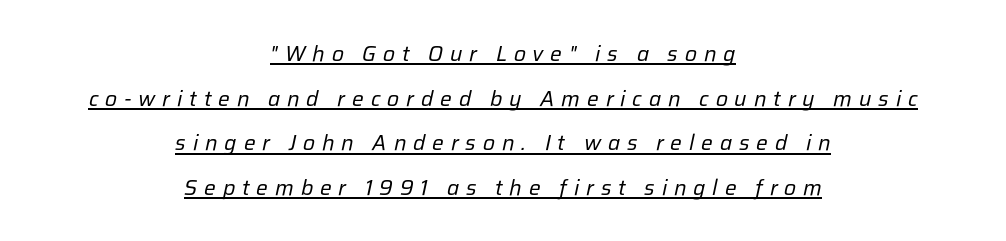
Q: Is the text bold? A: No.
Q: Is the text italic (slanted)? A: Yes, it leans right by about 12 degrees.
Q: Is the text underlined? A: Yes.
Q: How is the paragraph aligned? A: Centered.
Q: Is the spacing between letters normal or unusually wide? A: Unusually wide.
Q: Is the spacing between lines tight, normal or loose? A: Loose.
